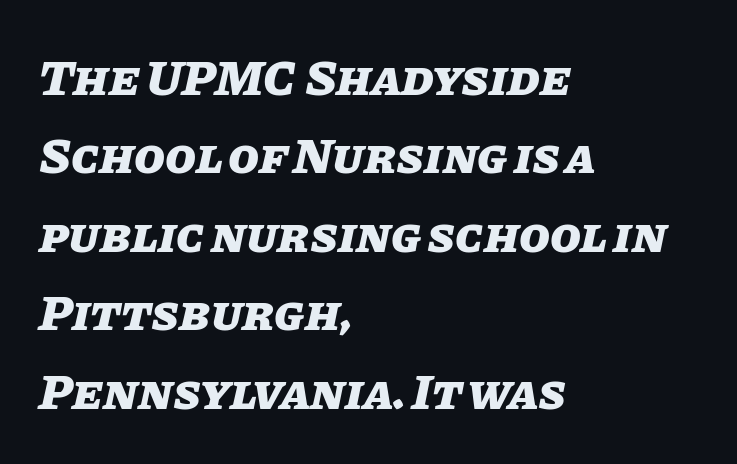
{"italic": "yes", "lean": "right", "slant_degrees": 11, "bold": "yes", "weight": "heavy", "width": "normal", "stroke_contrast": "low", "x_height": "large", "monospaced": "no", "underline": "no", "align": "left", "line_spacing": "normal", "line_spacing_ratio": 1.57, "letter_spacing": "normal", "letter_spacing_em": 0.0, "glyph_px": 50}
